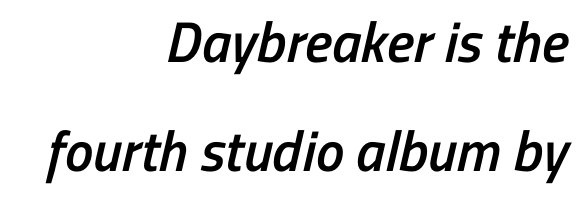
This rendering leaves character spacing at its baseline value. Spacing verdict: proportional, widths tailored to each character. This rendering employs a face without finishing strokes, i.e., a sans-serif. The font is running at a semibold setting, under full bold.
